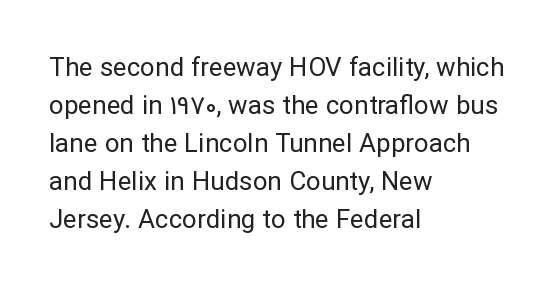
The image shows 26 px text type, upright; set left-aligned, normal line spacing (1.46x), normal letter spacing, not underlined.
